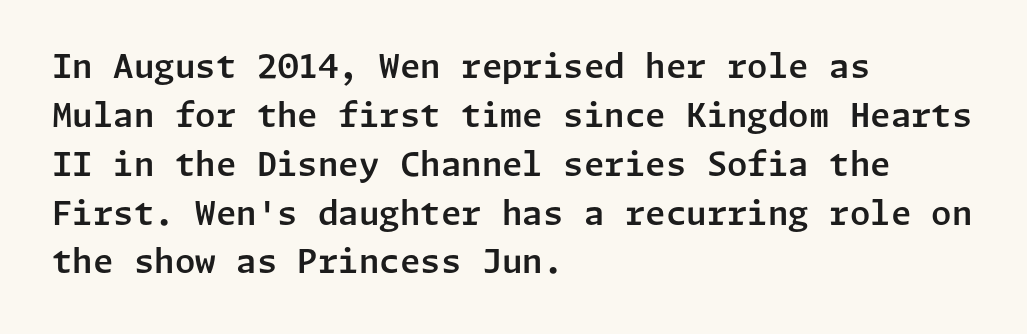
The image shows 33 px sans-serif type, upright; set left-aligned, normal line spacing (1.48x), normal letter spacing, not underlined; low stroke contrast and a medium x-height.
